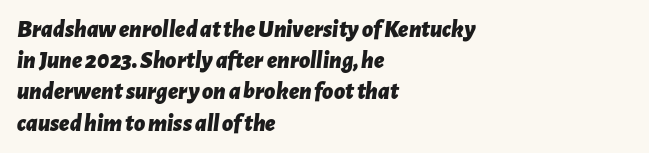
{"italic": "yes", "lean": "right", "slant_degrees": 7, "bold": "yes", "underline": "no", "align": "left", "line_spacing": "normal", "line_spacing_ratio": 1.3, "letter_spacing": "normal", "letter_spacing_em": 0.0, "glyph_px": 24}
